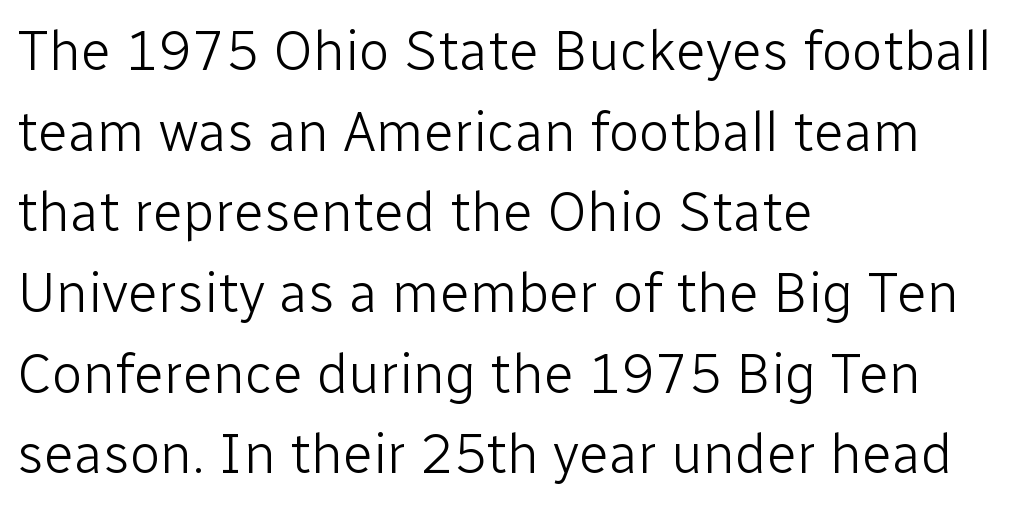
{"serif": "no", "italic": "no", "bold": "no", "weight": "light", "width": "normal", "stroke_contrast": "low", "x_height": "medium", "monospaced": "no", "underline": "no", "align": "left", "line_spacing": "normal", "line_spacing_ratio": 1.44, "letter_spacing": "normal", "letter_spacing_em": 0.0, "glyph_px": 56}
